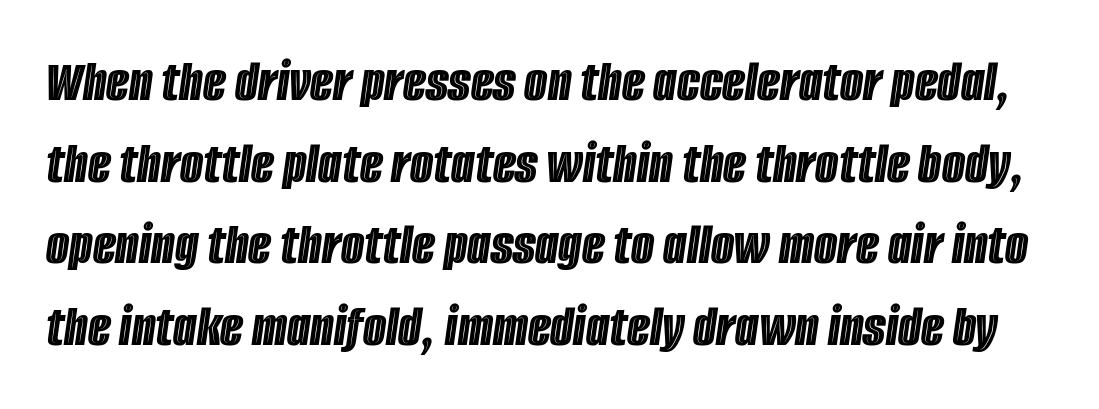
Unmarked baselines from the first word to the last. Proportional: the letters do not fall into vertical columns. A typesetter would call this zero additional tracking. Yep, that's italic — everything's leaning. Compared with typical paragraphs, the rows here are spaced about the same.
